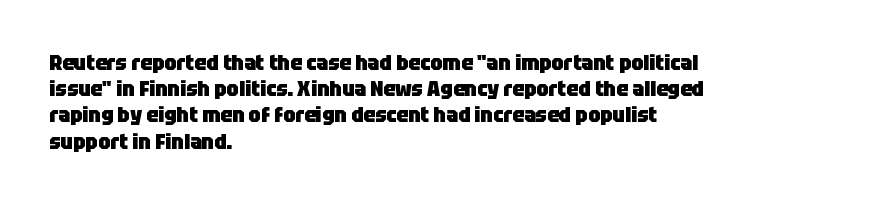
{"italic": "no", "bold": "yes", "underline": "no", "align": "left", "line_spacing": "normal", "line_spacing_ratio": 1.25, "letter_spacing": "normal", "letter_spacing_em": 0.0, "glyph_px": 21}
